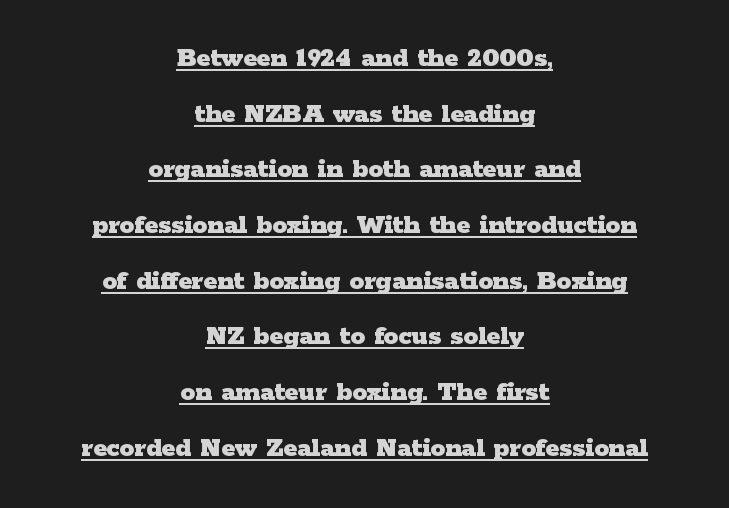
{"serif": "yes", "italic": "no", "bold": "yes", "weight": "heavy", "width": "wide", "stroke_contrast": "low", "x_height": "medium", "monospaced": "no", "underline": "yes", "align": "center", "line_spacing": "loose", "line_spacing_ratio": 1.92, "letter_spacing": "normal", "letter_spacing_em": 0.0, "glyph_px": 29}
